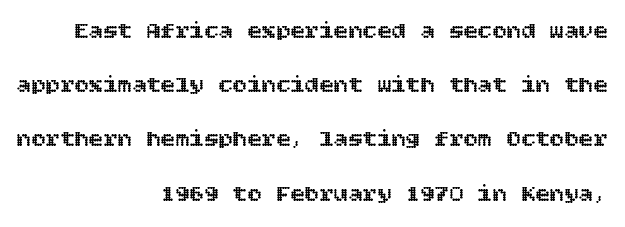
The image shows 24 px text type, upright; set right-aligned, loose line spacing (2.26x), normal letter spacing, not underlined.
